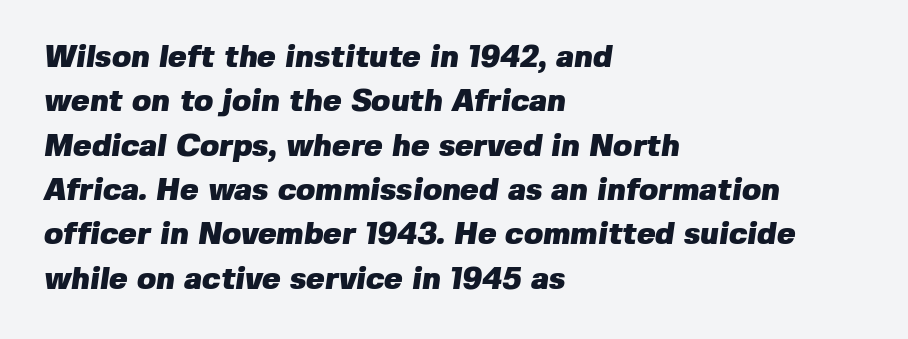
The image shows 31 px heavy sans-serif type; set left-aligned, normal line spacing (1.43x), normal letter spacing, not underlined; low stroke contrast and a medium x-height.
